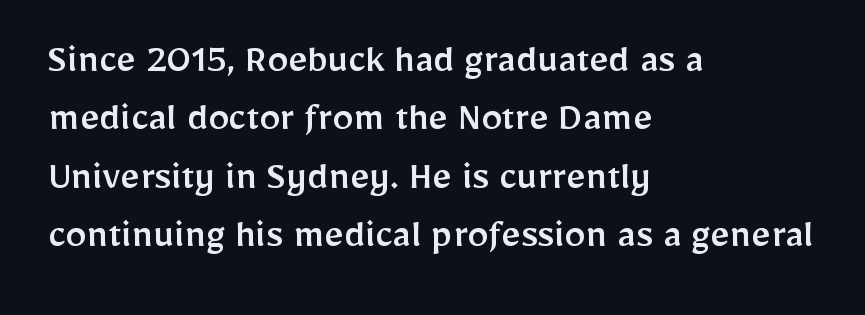
Q: Is the text italic (slanted)? A: No, it is upright.
Q: Is the typeface a serif or a sans-serif typeface? A: Sans-serif.
Q: Is the text underlined? A: No.
Q: How is the paragraph aligned? A: Left-aligned.
Q: Is the spacing between letters normal or unusually wide? A: Normal.
Q: Is the spacing between lines tight, normal or loose? A: Normal.
Q: Width (condensed, normal, or wide)? A: Normal.
Q: Stroke contrast? A: Low.
Q: x-height? A: Medium.
Q: Monospaced? A: No.
